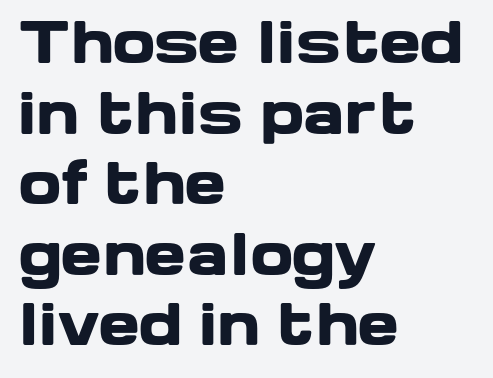
The type is set solid horizontally, with unmodified tracking. The letters are bold, with thick, heavy strokes. Quick note: underline off. Successive baselines arrive at the customary interval. Typographically, this falls in the sans-serif category.
